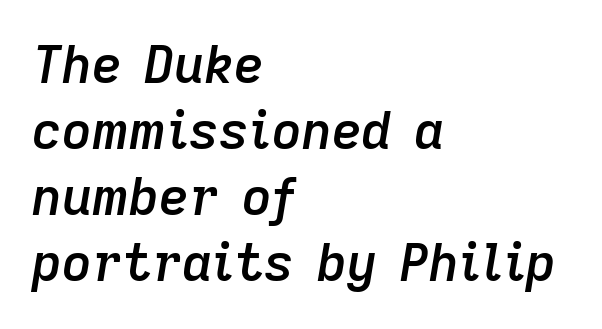
Q: Is the text bold? A: Semi-bold.
Q: Is the text italic (slanted)? A: Yes, it leans right by about 9 degrees.
Q: Is the text underlined? A: No.
Q: How is the paragraph aligned? A: Left-aligned.
Q: Is the spacing between letters normal or unusually wide? A: Normal.
Q: Is the spacing between lines tight, normal or loose? A: Normal.
Q: Width (condensed, normal, or wide)? A: Normal.
Q: Stroke contrast? A: Low.
Q: x-height? A: Medium.
Q: Monospaced? A: No.
